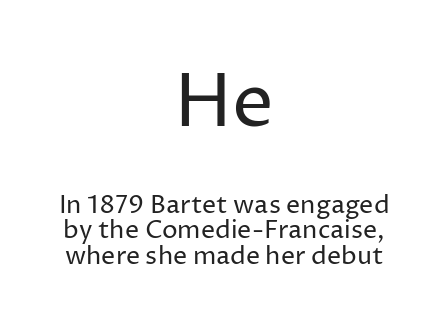
{"serif": "no", "italic": "no", "bold": "no", "weight": "regular", "width": "normal", "stroke_contrast": "low", "x_height": "medium", "monospaced": "no", "underline": "no", "align": "center", "line_spacing": "tight", "line_spacing_ratio": 1.02, "letter_spacing": "normal", "letter_spacing_em": 0.0, "larger_block": "first", "size_ratio": 2.96, "glyph_px": 74}
